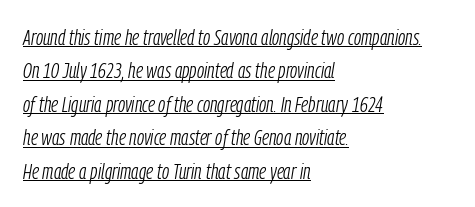
Counters stay open thanks to moderate or lighter strokes. A normal amount of white space separates one row of letters from the next. You can see a thin bar hugging the bottom of the glyphs. You can tell it's italic because the verticals aren't actually vertical. Default kerning and tracking; the words read as compact shapes. Visually the block forms a straight wall on the left and a jagged coastline on the right.
